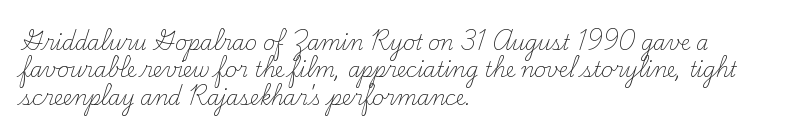
The image shows 20 px text type; set left-aligned, normal line spacing (1.37x), normal letter spacing, not underlined.
